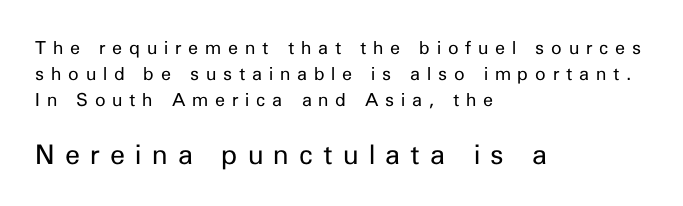
Q: Is the text bold? A: No.
Q: Is the text italic (slanted)? A: No, it is upright.
Q: Is the text underlined? A: No.
Q: How is the paragraph aligned? A: Left-aligned.
Q: Is the spacing between letters normal or unusually wide? A: Unusually wide.
Q: Is the spacing between lines tight, normal or loose? A: Normal.
Q: Which block of text is set in a larger size, the first (top) or the second (bottom)? A: The second (bottom) one.
